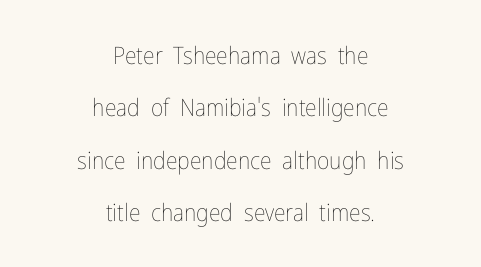
The image shows 24 px text type, upright; set centered, loose line spacing (2.18x), normal letter spacing, not underlined.
